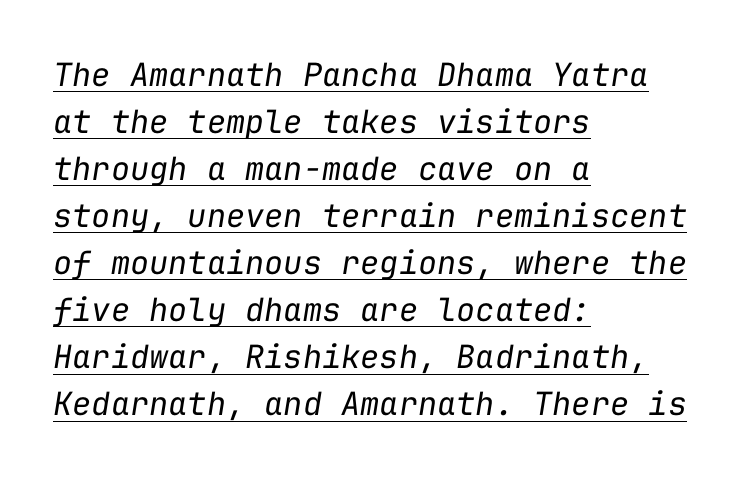
The lines are quadded left. Caption: face not bold, strokes unweighted. This is underlined copy, the kind a proofreader might mark for attention. Letter spacing: default. The passage shown is typed in a monospace face where columns stay perfectly aligned. Looking at the ascenders, they clearly lean.
